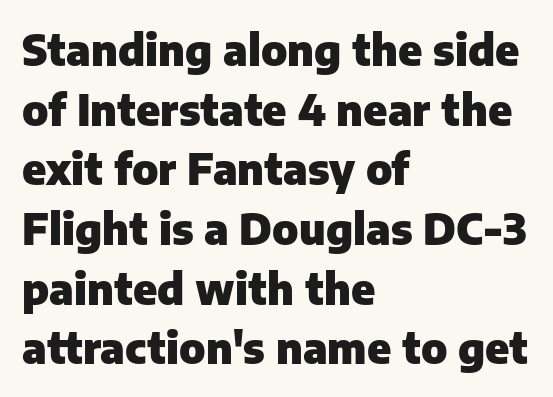
Q: Is the text bold? A: Yes.
Q: Is the text italic (slanted)? A: No, it is upright.
Q: Is the typeface a serif or a sans-serif typeface? A: Sans-serif.
Q: Is the text underlined? A: No.
Q: How is the paragraph aligned? A: Left-aligned.
Q: Is the spacing between letters normal or unusually wide? A: Normal.
Q: Is the spacing between lines tight, normal or loose? A: Normal.
Q: Width (condensed, normal, or wide)? A: Normal.
Q: Stroke contrast? A: Low.
Q: x-height? A: Medium.
Q: Monospaced? A: No.
